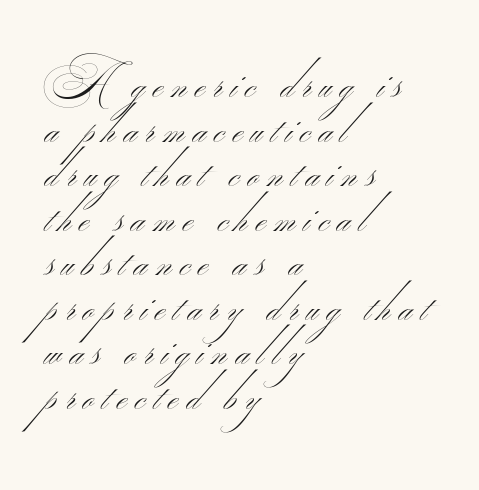
The image shows 45 px thin, wide sans-serif type; set left-aligned, tight line spacing (0.99x), not underlined; medium stroke contrast.
